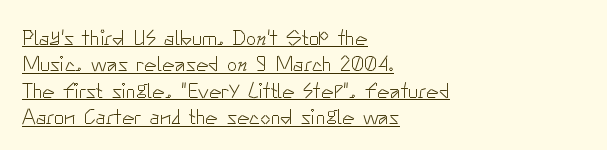
Q: Is the text bold? A: No.
Q: Is the text italic (slanted)? A: No, it is upright.
Q: Is the text underlined? A: Yes.
Q: How is the paragraph aligned? A: Left-aligned.
Q: Is the spacing between letters normal or unusually wide? A: Normal.
Q: Is the spacing between lines tight, normal or loose? A: Normal.
